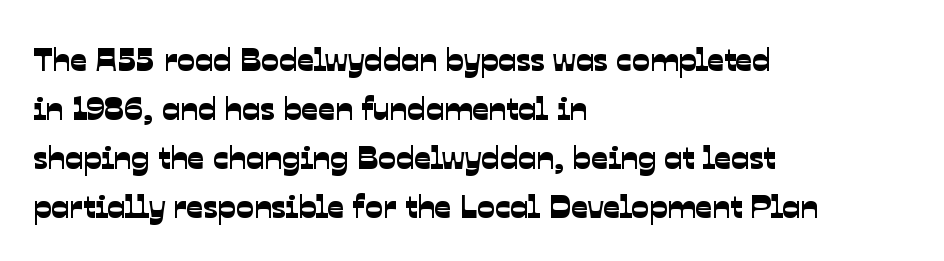
Q: Is the typeface a serif or a sans-serif typeface? A: Sans-serif.
Q: Is the text underlined? A: No.
Q: How is the paragraph aligned? A: Left-aligned.
Q: Is the spacing between letters normal or unusually wide? A: Normal.
Q: Is the spacing between lines tight, normal or loose? A: Normal.
Q: Width (condensed, normal, or wide)? A: Normal.
Q: Stroke contrast? A: Low.
Q: x-height? A: Medium.
Q: Monospaced? A: No.
